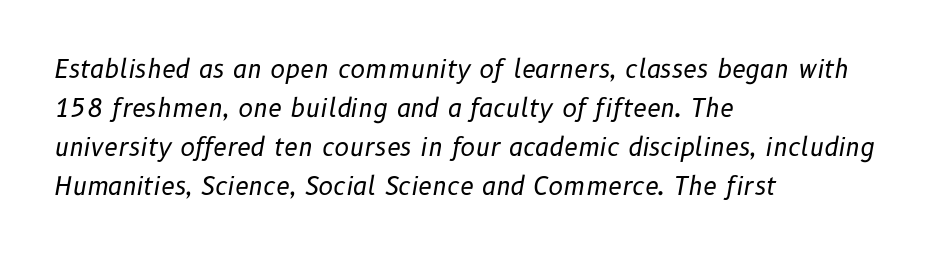
Q: Is the text bold? A: No.
Q: Is the text italic (slanted)? A: Yes, it leans right by about 10 degrees.
Q: Is the text underlined? A: No.
Q: How is the paragraph aligned? A: Left-aligned.
Q: Is the spacing between letters normal or unusually wide? A: Normal.
Q: Is the spacing between lines tight, normal or loose? A: Normal.
